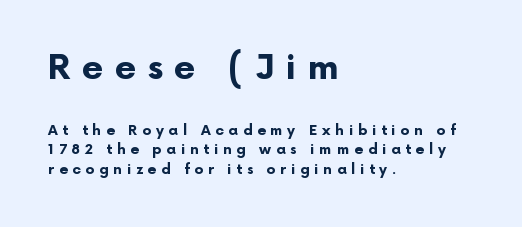
The gaps between neighbouring characters are conspicuously large. The characters look thick and weighty, a clear bold. What kind of face is this? One without serifs — a sans. Any mark beneath the type? The region is blank.
